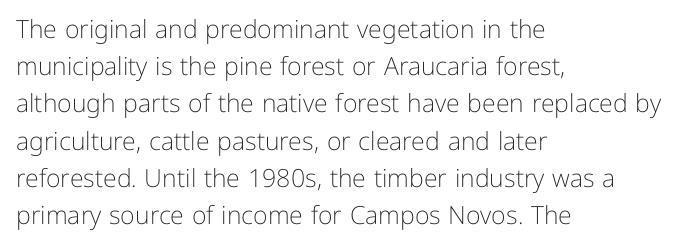
{"italic": "no", "bold": "no", "underline": "no", "align": "left", "line_spacing": "normal", "line_spacing_ratio": 1.49, "letter_spacing": "normal", "letter_spacing_em": 0.0, "glyph_px": 25}
